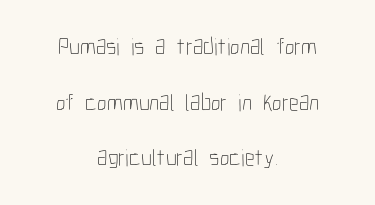
The words here are not underlined. The typesetter chose a symmetrical, centered arrangement here. The letters stand upright; this is a roman face. Here the glyphs are tracked normally, forming tight word shapes. The strokes are not fattened; the text isn't bold.
